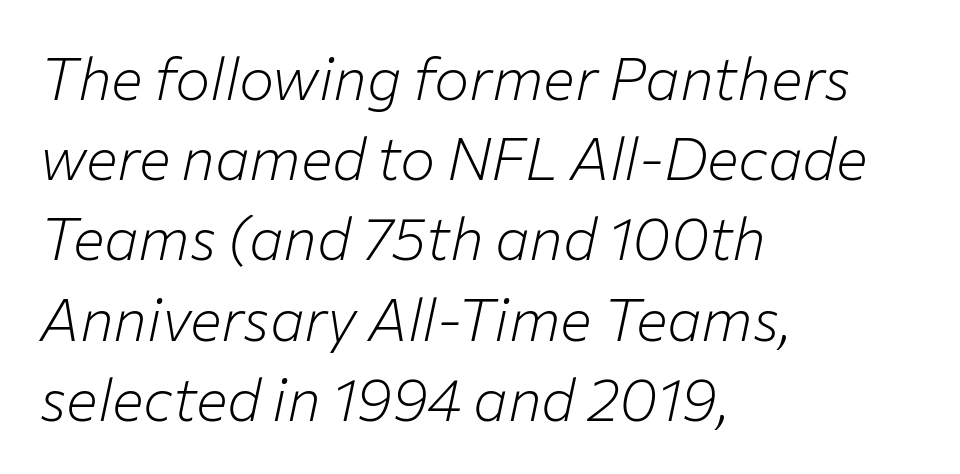
{"italic": "yes", "lean": "right", "slant_degrees": 12, "bold": "no", "weight": "light", "width": "normal", "stroke_contrast": "low", "x_height": "medium", "monospaced": "no", "underline": "no", "align": "left", "line_spacing": "normal", "line_spacing_ratio": 1.36, "letter_spacing": "normal", "letter_spacing_em": 0.0, "glyph_px": 59}
